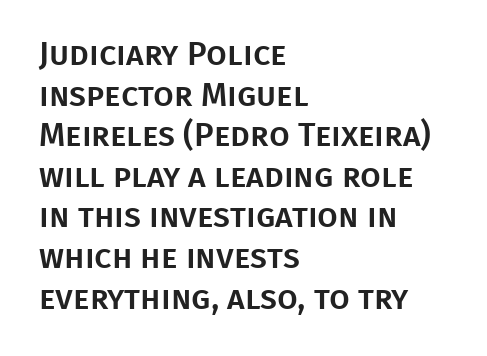
{"serif": "no", "italic": "no", "width": "normal", "stroke_contrast": "low", "x_height": "large", "monospaced": "no", "underline": "no", "align": "left", "line_spacing_ratio": 1.23, "letter_spacing": "normal", "letter_spacing_em": 0.0, "glyph_px": 33}
